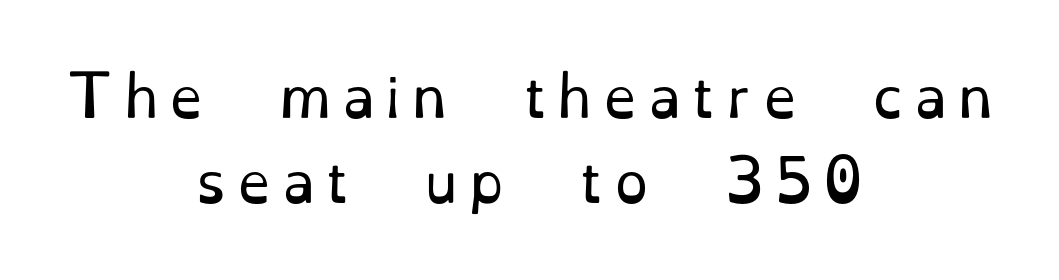
{"italic": "no", "bold": "no", "weight": "regular", "width": "normal", "stroke_contrast": "low", "x_height": "small", "monospaced": "no", "underline": "no", "align": "center", "line_spacing": "normal", "line_spacing_ratio": 1.57, "letter_spacing": "wide", "letter_spacing_em": 0.2, "glyph_px": 54}
